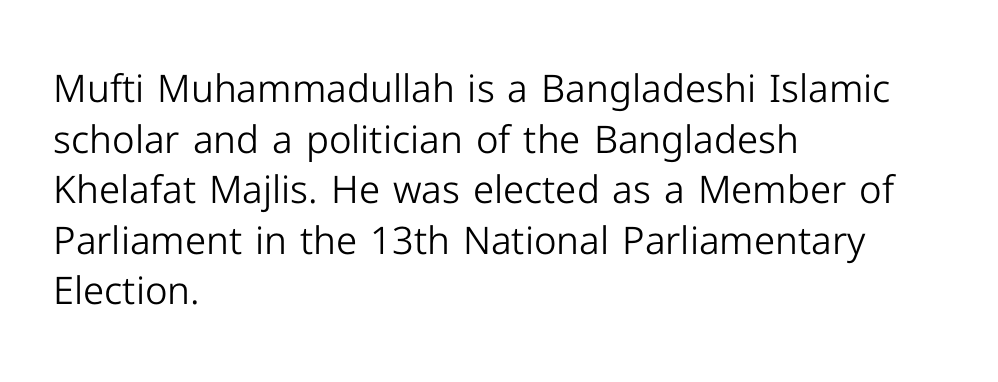
{"serif": "no", "italic": "no", "bold": "no", "weight": "light", "width": "normal", "stroke_contrast": "low", "x_height": "medium", "monospaced": "no", "underline": "no", "align": "left", "line_spacing": "normal", "line_spacing_ratio": 1.33, "letter_spacing": "normal", "letter_spacing_em": 0.0, "glyph_px": 38}
